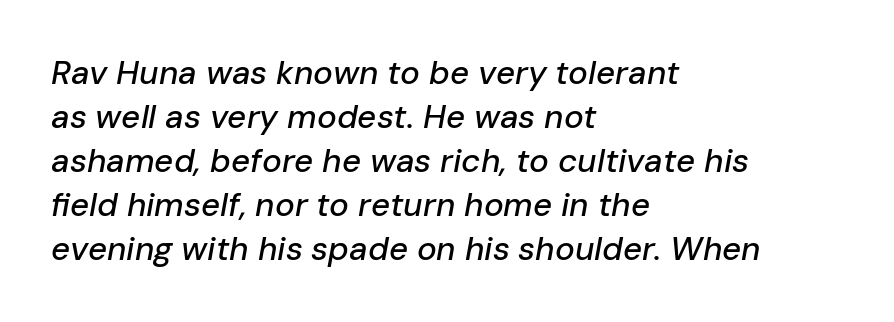
One-word summary of the alignment: left. Looks like regular typesetting: each glyph gets only the width it needs. Anything drawn beneath the words? Only blank space. The space between consecutive lines is moderate. The tracking reads as untouched default to a designer's eye. Compared with ordinary roman type, these characters are visibly tilted.
